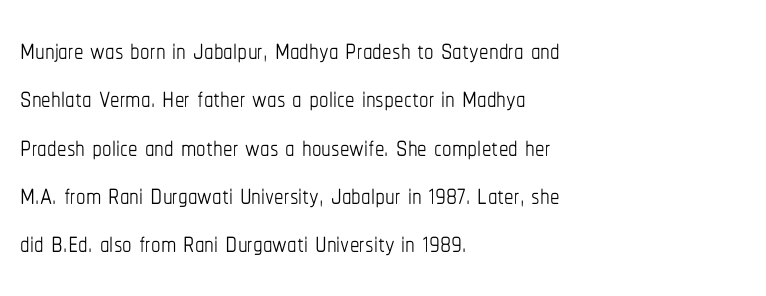
{"italic": "no", "bold": "no", "weight": "thin", "width": "condensed", "stroke_contrast": "low", "x_height": "medium", "monospaced": "no", "underline": "no", "align": "left", "line_spacing": "normal", "line_spacing_ratio": 1.27, "letter_spacing": "normal", "letter_spacing_em": 0.0, "glyph_px": 38}
